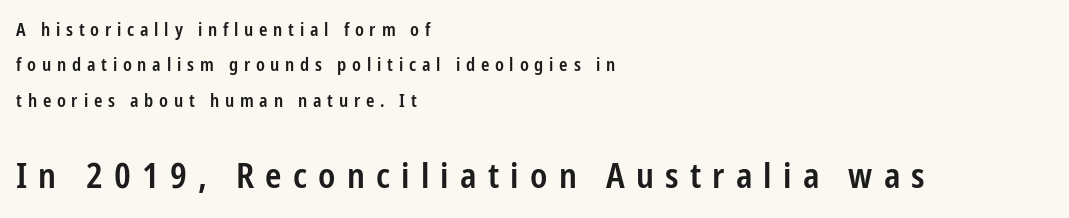
{"serif": "no", "italic": "no", "bold": "semi", "weight": "semibold", "width": "condensed", "stroke_contrast": "low", "x_height": "medium", "monospaced": "no", "underline": "no", "align": "left", "line_spacing": "loose", "line_spacing_ratio": 1.96, "letter_spacing": "wide", "letter_spacing_em": 0.32, "larger_block": "second", "size_ratio": 1.94, "glyph_px": 35}
